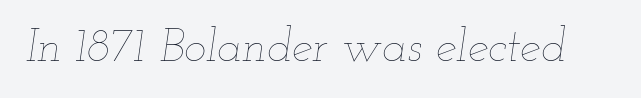
{"italic": "yes", "lean": "right", "slant_degrees": 12, "bold": "no", "weight": "thin", "width": "wide", "stroke_contrast": "low", "x_height": "small", "monospaced": "no", "underline": "no", "letter_spacing": "normal", "letter_spacing_em": 0.0, "glyph_px": 47}
